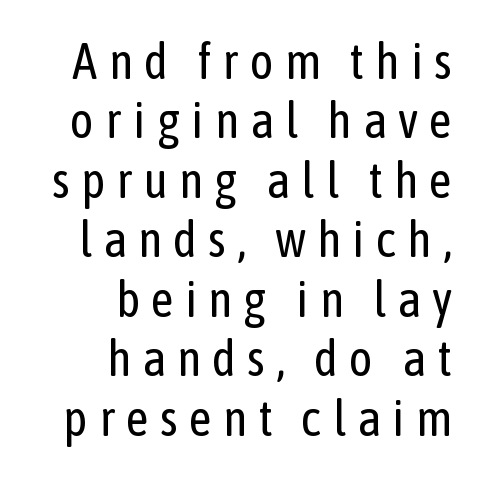
Q: Is the text bold? A: No.
Q: Is the text italic (slanted)? A: No, it is upright.
Q: Is the typeface a serif or a sans-serif typeface? A: Sans-serif.
Q: Is the text underlined? A: No.
Q: How is the paragraph aligned? A: Right-aligned.
Q: Is the spacing between letters normal or unusually wide? A: Unusually wide.
Q: Width (condensed, normal, or wide)? A: Condensed.
Q: Stroke contrast? A: Low.
Q: x-height? A: Medium.
Q: Monospaced? A: No.
